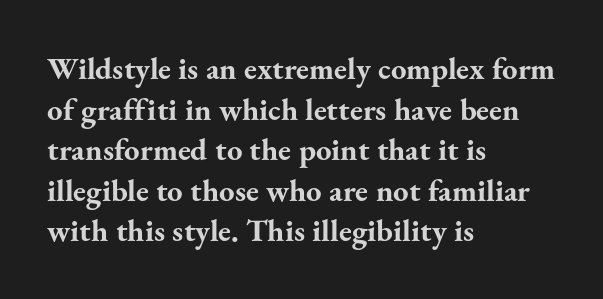
Spacing verdict: proportional, widths tailored to each character. Glyph-to-glyph distance matches everyday printed text. Check the space under the baseline: it is left empty. If you drew a ruler down the left edge, every line would touch it. Regarding serifs, this sample has them.
